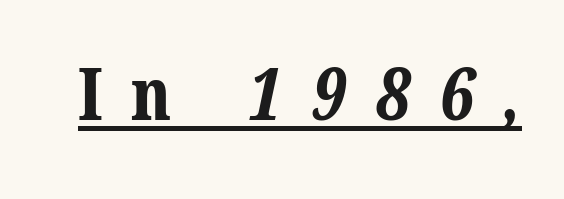
Small tapered or slab feet sit at the stroke ends, so this counts as serif. Emphasis by weight is at full strength: bold. Beneath each row of characters lies a ruled line. The gaps between neighbouring characters are conspicuously large.
